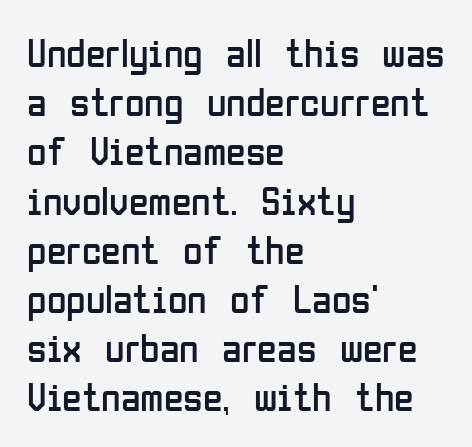
Q: Is the text bold? A: No.
Q: Is the text italic (slanted)? A: No, it is upright.
Q: Is the typeface a serif or a sans-serif typeface? A: Sans-serif.
Q: Is the text underlined? A: No.
Q: How is the paragraph aligned? A: Left-aligned.
Q: Is the spacing between letters normal or unusually wide? A: Normal.
Q: Width (condensed, normal, or wide)? A: Condensed.
Q: Stroke contrast? A: Low.
Q: x-height? A: Medium.
Q: Monospaced? A: No.
